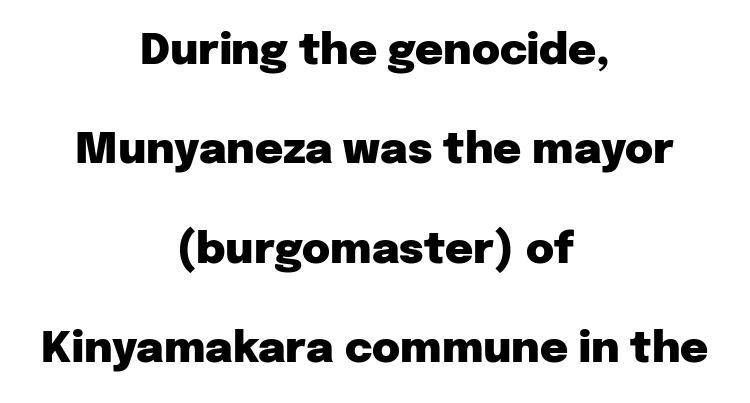
Words appear dense and cohesive because spacing is normal. The designer dialed line spacing up above the default. Notice how the passage keeps no hard edge, just a central spine. Nobody drew a line under any word here.
